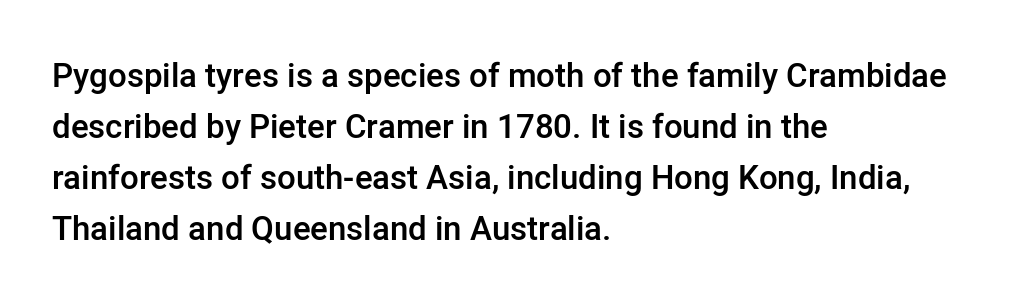
The image shows 33 px semibold sans-serif type, upright; set left-aligned, normal line spacing (1.55x), normal letter spacing, not underlined; low stroke contrast and a medium x-height.
